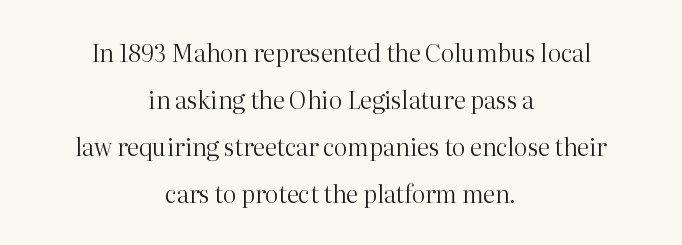
The image shows 24 px text type, upright; set centered, loose line spacing (1.96x), normal letter spacing, not underlined.
